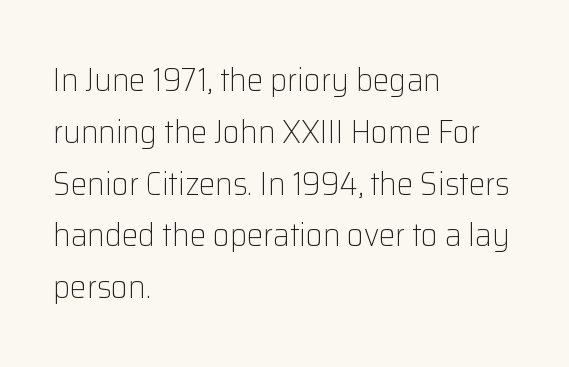
Spacing between characters is what you'd get straight out of the box. Looks like regular typesetting: each glyph gets only the width it needs. Is there any slant? The stems are plumb. Serif or sans? Sans — the stroke terminals are bare. This is not heavy type; no bold has been used. Reading down the column, the eye jumps a familiar distance to each next line.
